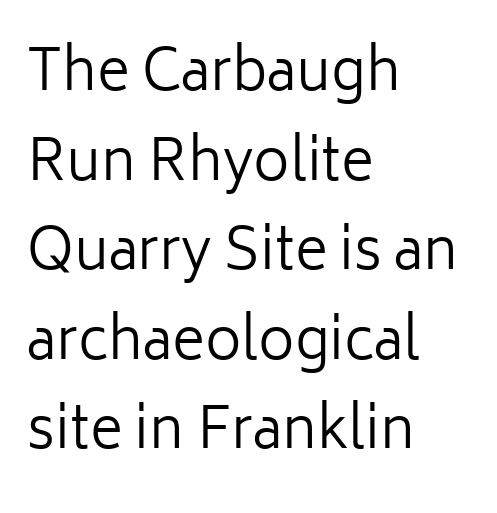
Q: Is the text bold? A: No.
Q: Is the text italic (slanted)? A: No, it is upright.
Q: Is the typeface a serif or a sans-serif typeface? A: Sans-serif.
Q: Is the text underlined? A: No.
Q: How is the paragraph aligned? A: Left-aligned.
Q: Is the spacing between letters normal or unusually wide? A: Normal.
Q: Is the spacing between lines tight, normal or loose? A: Normal.
Q: Width (condensed, normal, or wide)? A: Normal.
Q: Stroke contrast? A: Low.
Q: x-height? A: Medium.
Q: Monospaced? A: No.
